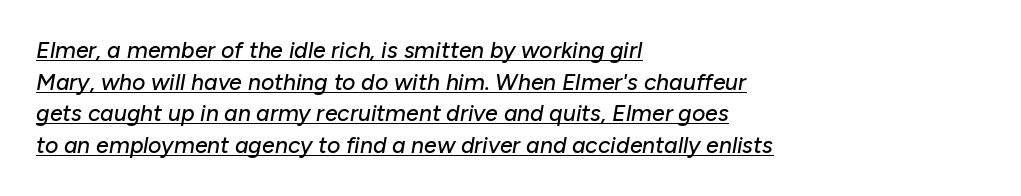
Q: Is the text italic (slanted)? A: Yes, it leans right by about 10 degrees.
Q: Is the text underlined? A: Yes.
Q: How is the paragraph aligned? A: Left-aligned.
Q: Is the spacing between letters normal or unusually wide? A: Normal.
Q: Is the spacing between lines tight, normal or loose? A: Normal.
